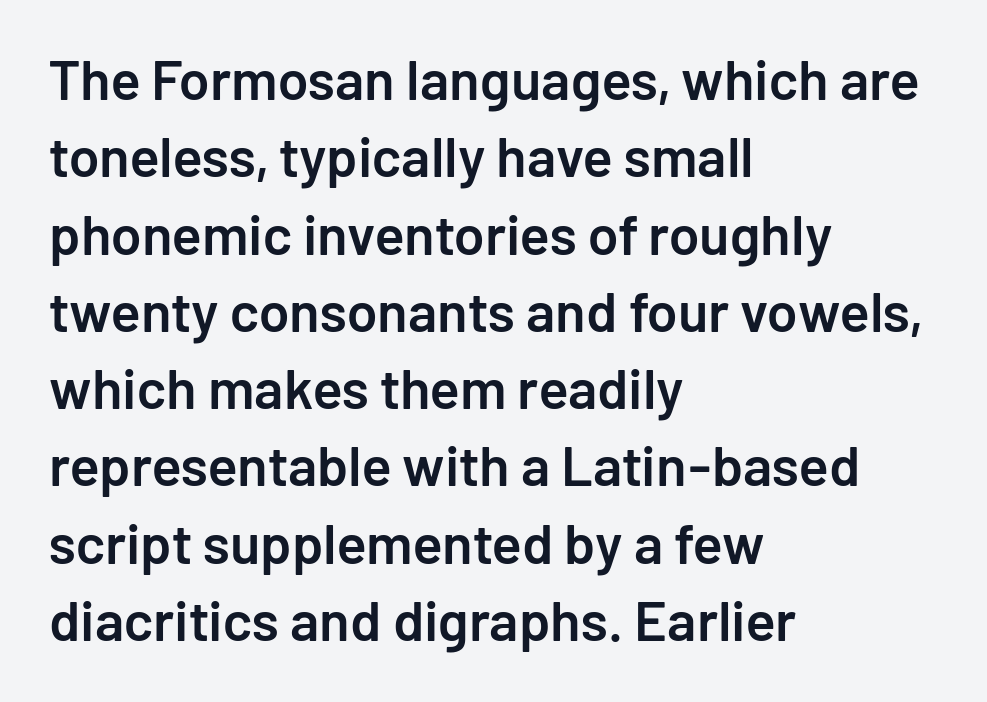
{"serif": "no", "italic": "no", "bold": "semi", "weight": "semibold", "width": "normal", "stroke_contrast": "low", "x_height": "medium", "monospaced": "no", "underline": "no", "align": "left", "line_spacing": "normal", "line_spacing_ratio": 1.38, "letter_spacing": "normal", "letter_spacing_em": 0.0, "glyph_px": 56}
